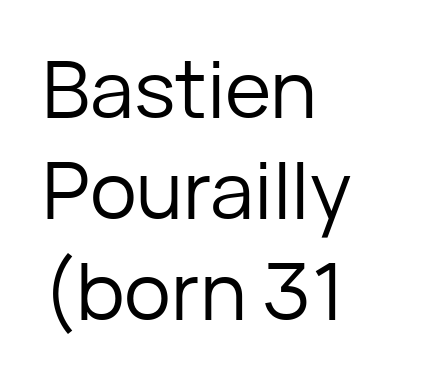
The image shows 79 px regular-weight sans-serif type, upright; set left-aligned, normal line spacing (1.28x), normal letter spacing, not underlined; low stroke contrast and a medium x-height.
